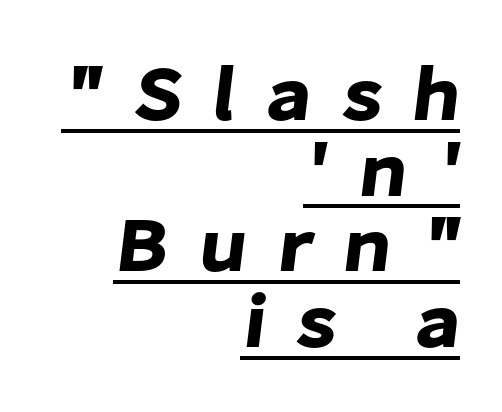
Q: Is the typeface a serif or a sans-serif typeface? A: Sans-serif.
Q: Is the text underlined? A: Yes.
Q: How is the paragraph aligned? A: Right-aligned.
Q: Is the spacing between letters normal or unusually wide? A: Unusually wide.
Q: Is the spacing between lines tight, normal or loose? A: Tight.
Q: Width (condensed, normal, or wide)? A: Normal.
Q: Stroke contrast? A: Low.
Q: x-height? A: Medium.
Q: Monospaced? A: No.
